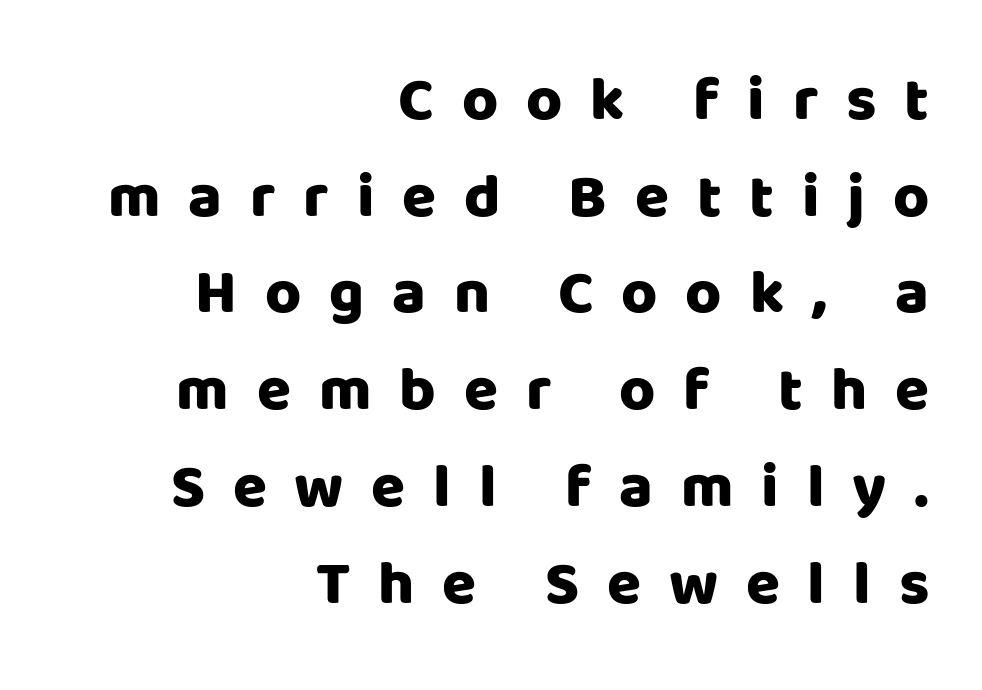
Clear beneath every line of the passage. This is sans-serif lettering, the kind often seen on screens and signage. Vertically, the passage feels balanced, rows spaced as you'd expect. Layout note: lines flush right. A typesetter would mark this as roman, not italic. Varying glyph widths throughout — classic text-font behaviour.
